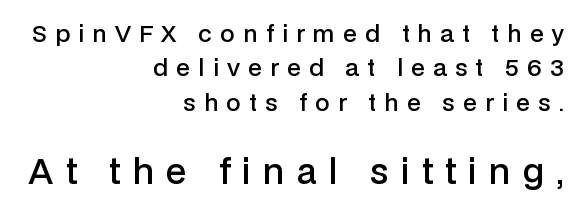
The image shows 34 px semibold sans-serif type, upright; set right-aligned, normal line spacing (1.49x), unusually wide letter spacing (+0.36 em), not underlined; the second (bottom) block is 1.48x larger; low stroke contrast and a medium x-height.
